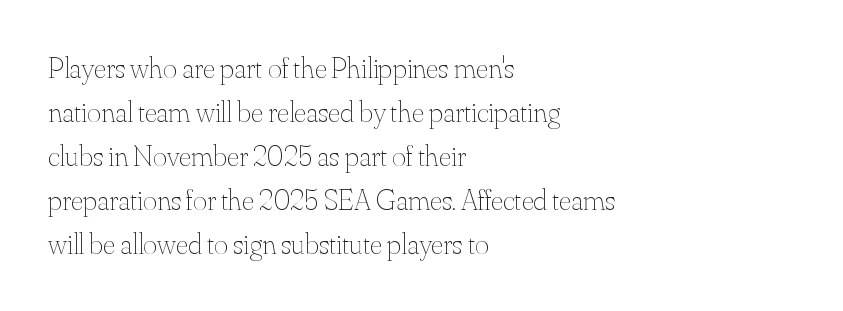
Q: Is the text bold? A: No.
Q: Is the text italic (slanted)? A: No, it is upright.
Q: Is the text underlined? A: No.
Q: How is the paragraph aligned? A: Left-aligned.
Q: Is the spacing between letters normal or unusually wide? A: Normal.
Q: Is the spacing between lines tight, normal or loose? A: Normal.
Q: Width (condensed, normal, or wide)? A: Normal.
Q: Stroke contrast? A: Medium.
Q: x-height? A: Small.
Q: Monospaced? A: No.
